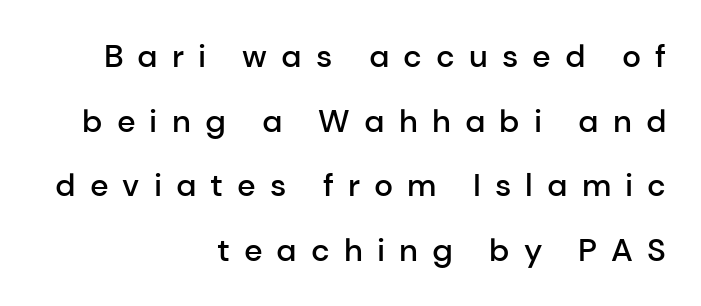
Q: Is the text bold? A: Semi-bold.
Q: Is the text italic (slanted)? A: No, it is upright.
Q: Is the typeface a serif or a sans-serif typeface? A: Sans-serif.
Q: Is the text underlined? A: No.
Q: How is the paragraph aligned? A: Right-aligned.
Q: Is the spacing between letters normal or unusually wide? A: Unusually wide.
Q: Is the spacing between lines tight, normal or loose? A: Loose.
Q: Width (condensed, normal, or wide)? A: Normal.
Q: Stroke contrast? A: Low.
Q: x-height? A: Medium.
Q: Monospaced? A: No.
